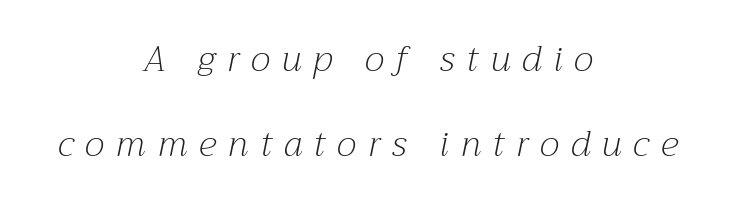
Q: Is the text bold? A: No.
Q: Is the text italic (slanted)? A: Yes, it leans right by about 12 degrees.
Q: Is the typeface a serif or a sans-serif typeface? A: Serif.
Q: Is the text underlined? A: No.
Q: How is the paragraph aligned? A: Centered.
Q: Is the spacing between letters normal or unusually wide? A: Unusually wide.
Q: Is the spacing between lines tight, normal or loose? A: Loose.
Q: Width (condensed, normal, or wide)? A: Normal.
Q: Stroke contrast? A: Medium.
Q: x-height? A: Medium.
Q: Monospaced? A: No.
